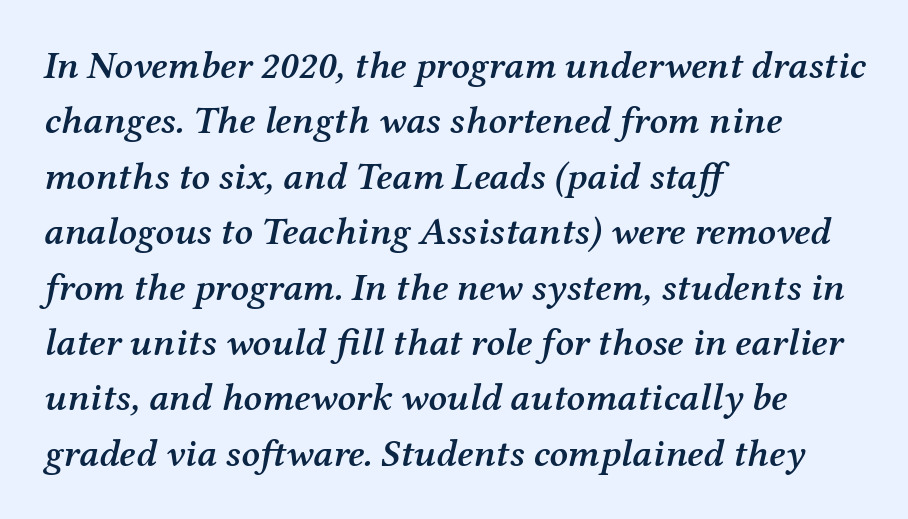
{"serif": "yes", "italic": "yes", "lean": "right", "slant_degrees": 12, "bold": "semi", "weight": "semibold", "width": "normal", "stroke_contrast": "medium", "x_height": "medium", "monospaced": "no", "underline": "no", "align": "left", "line_spacing": "normal", "line_spacing_ratio": 1.42, "letter_spacing": "normal", "letter_spacing_em": 0.0, "glyph_px": 39}
